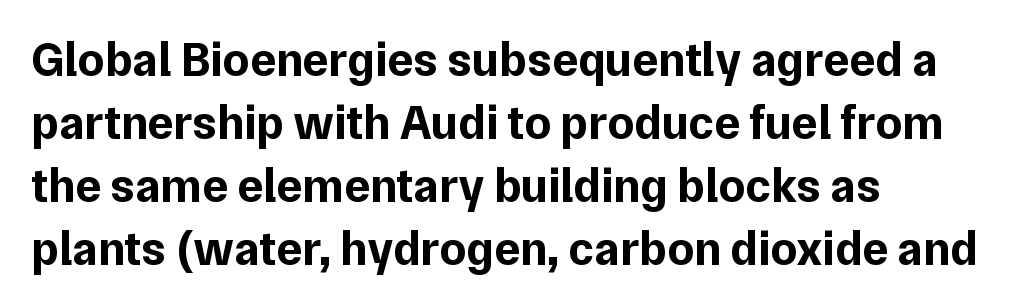
{"serif": "no", "italic": "no", "bold": "yes", "weight": "bold", "width": "normal", "stroke_contrast": "low", "x_height": "medium", "monospaced": "no", "underline": "no", "align": "left", "line_spacing": "normal", "line_spacing_ratio": 1.31, "letter_spacing": "normal", "letter_spacing_em": 0.0, "glyph_px": 48}
